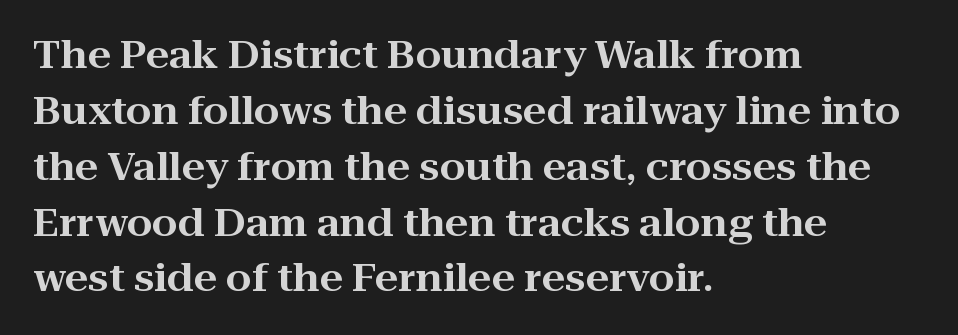
Q: Is the text italic (slanted)? A: No, it is upright.
Q: Is the typeface a serif or a sans-serif typeface? A: Serif.
Q: Is the text underlined? A: No.
Q: How is the paragraph aligned? A: Left-aligned.
Q: Is the spacing between letters normal or unusually wide? A: Normal.
Q: Is the spacing between lines tight, normal or loose? A: Normal.
Q: Width (condensed, normal, or wide)? A: Wide.
Q: Stroke contrast? A: High.
Q: x-height? A: Medium.
Q: Monospaced? A: No.
